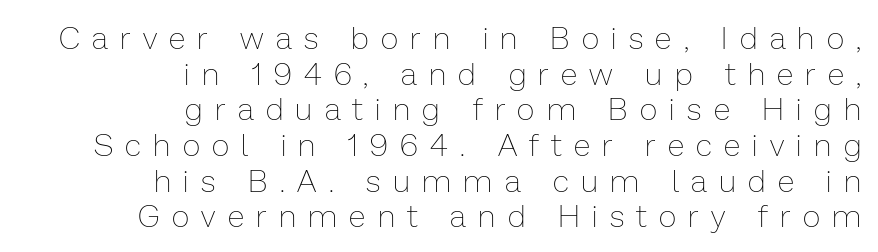
Line spacing here is tight. Is this a fixed-width face? No — the glyphs have proportional, varying widths. The type sits square on the baseline with zero lean. Vertical stems look standard width or narrower in stroke. Clear beneath every line of the passage. The typesetter chose a ragged-left arrangement here.
